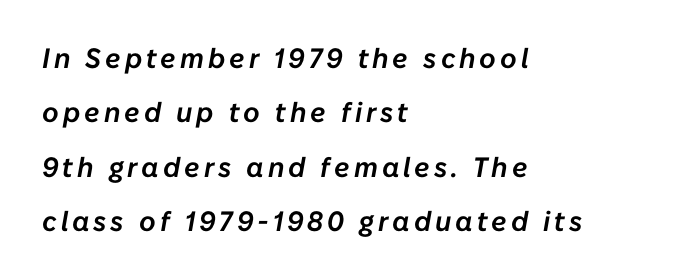
The image shows 28 px text type, italic (leaning right); set left-aligned, loose line spacing (1.94x), not underlined; low stroke contrast and a medium x-height.
